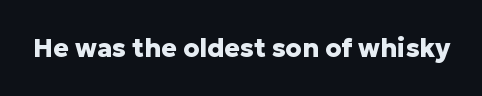
Only glyphs here, with clear space below each row. Rendered with straight, roman letterforms. The glyphs have the mass of a bold cut. Observe the ordinary spacing: letters are neighbours, not strangers.
